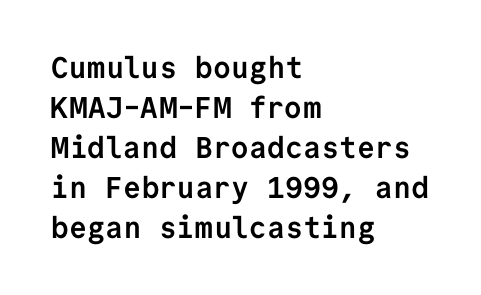
The image shows 30 px semibold sans-serif type, upright, monospaced; set left-aligned, normal line spacing (1.33x), normal letter spacing, not underlined; low stroke contrast and a medium x-height.
